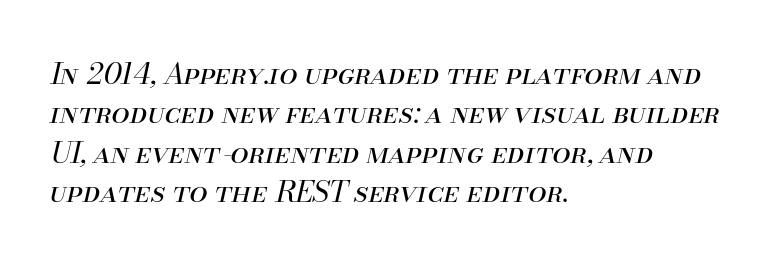
The image shows 29 px regular-weight type, italic (leaning right); set left-aligned, normal line spacing (1.36x), normal letter spacing, not underlined; medium stroke contrast and a small x-height.
